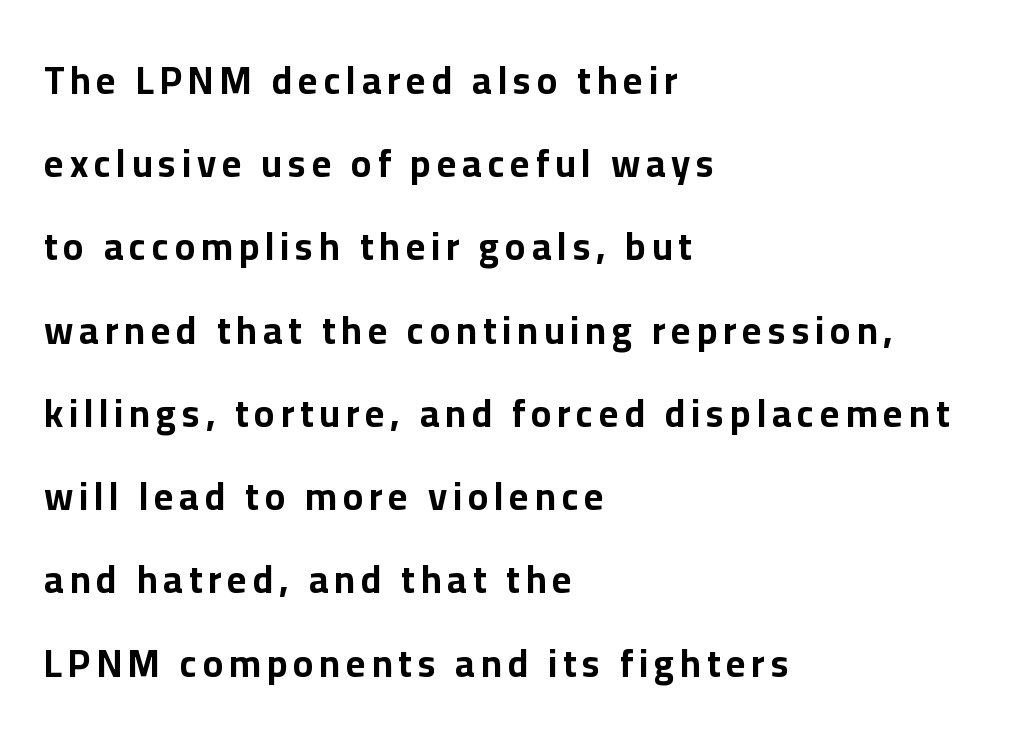
You can tell from the bare stems that sans-serif type was used. Note the varied advance widths — an 'i' is clearly narrower than an 'm'. Students, this is bold: see how much ink each stroke carries. The gap between lines stays unmarked.
